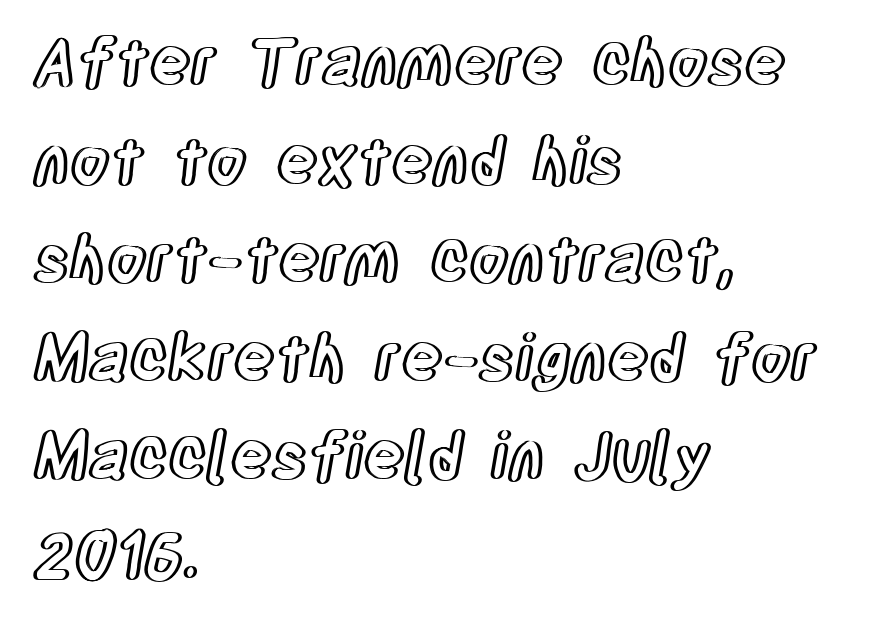
Layout note: lines flush left. Horizontal bands of white between lines are of average thickness. The passage shown is not underscored anywhere. The letterforms sit shoulder to shoulder at normal distance. The face used here is proportionally spaced, like ordinary book or web type.
